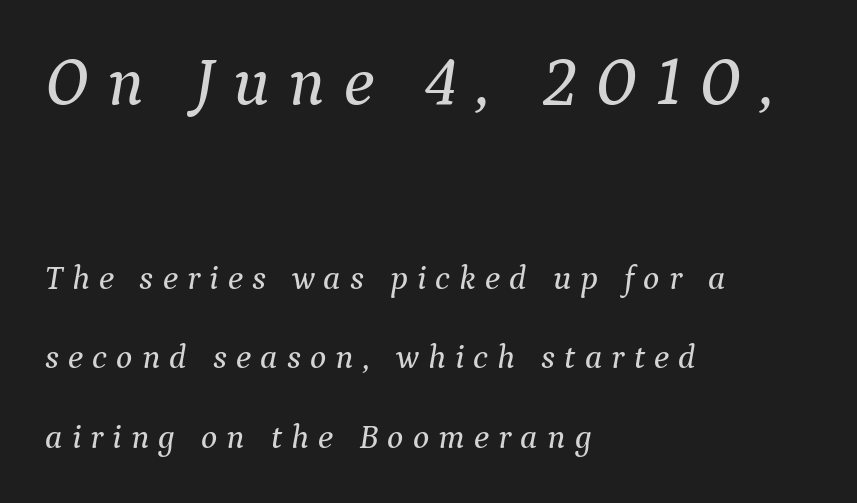
This is serif lettering, the kind often seen in printed books. These lines stack with their left ends in a neat column. Someone cranked the tracking dial way up on this one. Honestly, there is no underline to notice here at all. If you squint, the top block still reads clearly — it's the larger of the two.
